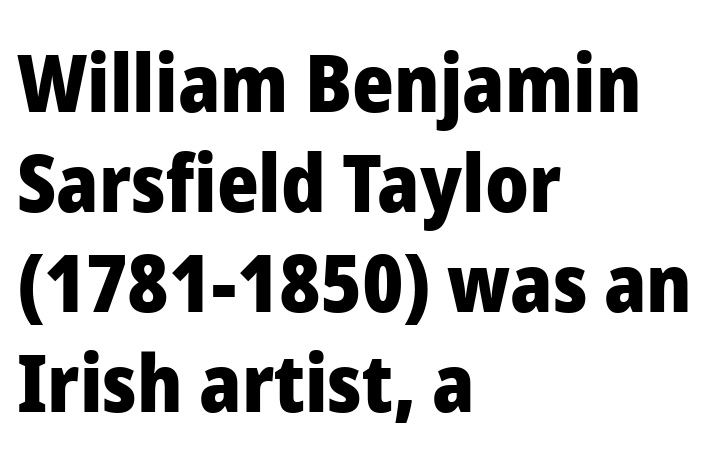
These lines stack with their left ends in a neat column. Stroke terminals: plain, sans-serif. Type without underlining. Letter spacing: default. Pretty heavy lettering here — definitely bold.
